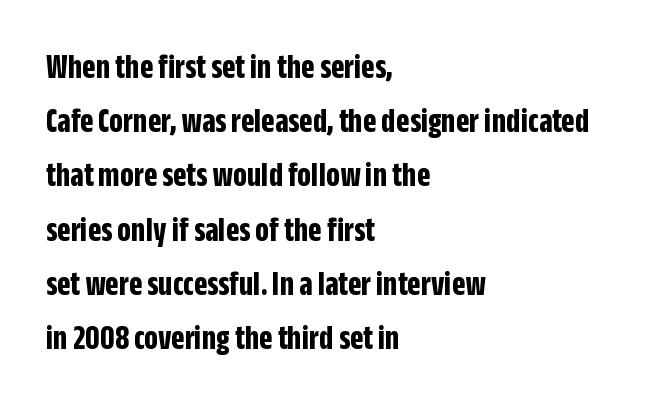
The image shows 35 px bold, condensed sans-serif type, upright; set left-aligned, normal line spacing (1.55x), normal letter spacing, not underlined; low stroke contrast and a large x-height.
